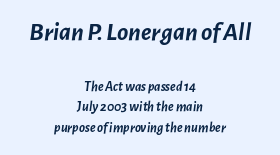
The image shows 26 px bold type, italic (leaning right); set centered, normal line spacing (1.49x), normal letter spacing, not underlined; the first (top) block is 1.86x larger.
